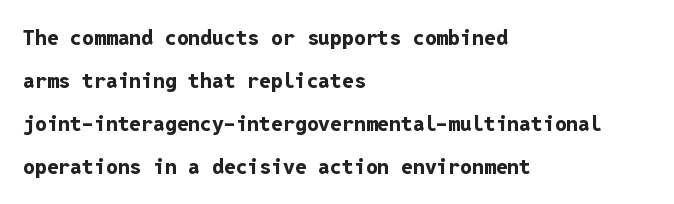
Q: Is the text bold? A: Yes.
Q: Is the text italic (slanted)? A: No, it is upright.
Q: Is the text underlined? A: No.
Q: How is the paragraph aligned? A: Left-aligned.
Q: Is the spacing between letters normal or unusually wide? A: Normal.
Q: Is the spacing between lines tight, normal or loose? A: Loose.
